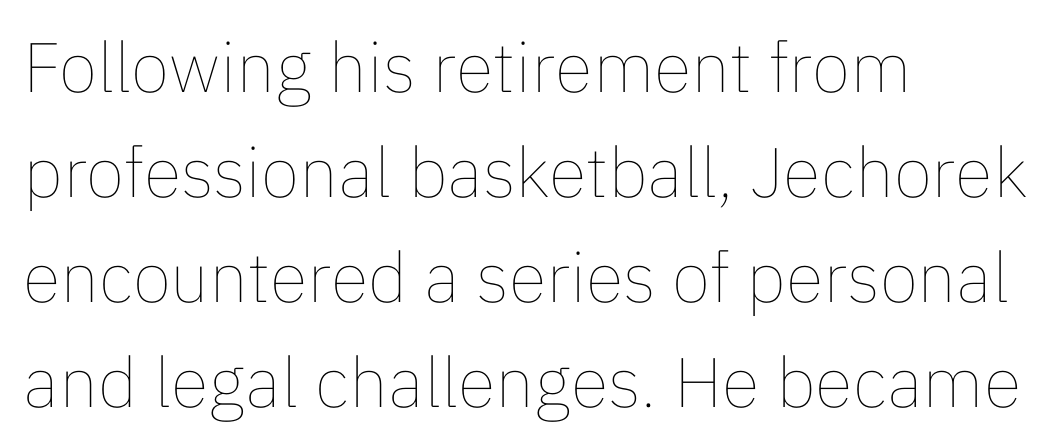
Every row of glyphs begins at an identical x-position on the left. The leading is moderate, giving the passage an even texture. The strip under each line holds only bare page. The letters sit at their default tracking, neither squeezed nor spread.
